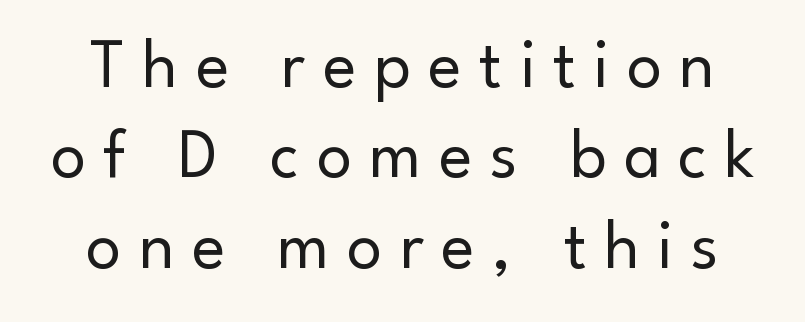
The passage shown is typed in a proportional face where columns would drift. Ascenders rise straight up at ninety degrees. What's the leading like? Ordinary, nothing unusual. Between one letter and the next there's a generous, obvious gap.
